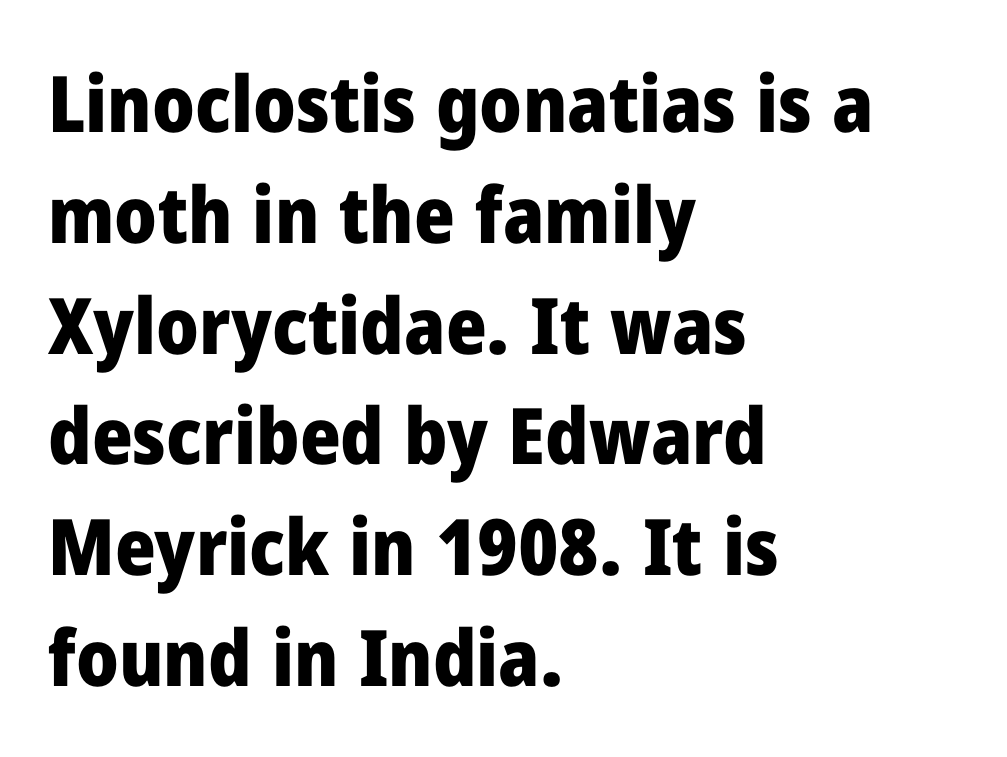
{"serif": "no", "italic": "no", "bold": "yes", "weight": "heavy", "width": "normal", "stroke_contrast": "low", "x_height": "medium", "monospaced": "no", "underline": "no", "align": "left", "line_spacing": "normal", "line_spacing_ratio": 1.42, "letter_spacing": "normal", "letter_spacing_em": 0.0, "glyph_px": 78}
